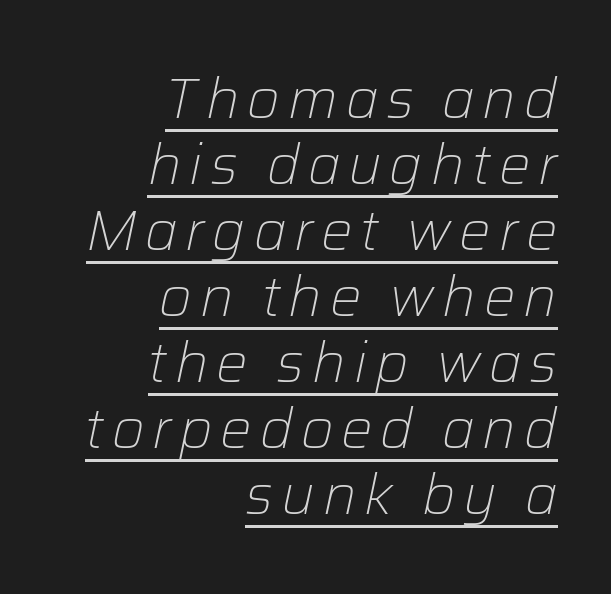
The rendering uses natural spacing where letterforms have individual widths. A quiet, ordinary-to-light weight characterises the typeface. These lines were composed using italics. Notice how a bar underscores the lettering throughout.
